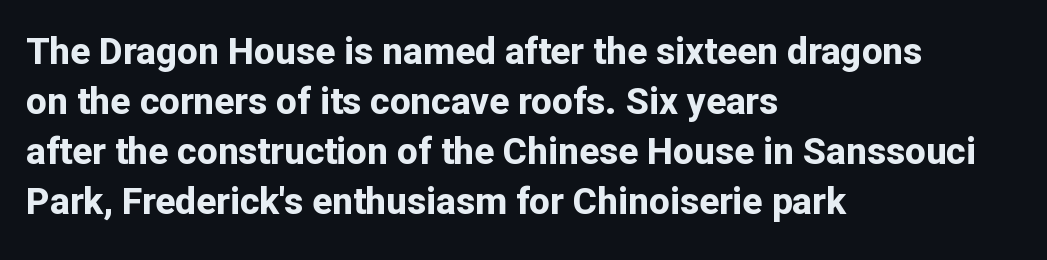
{"serif": "no", "italic": "no", "bold": "yes", "weight": "bold", "width": "normal", "stroke_contrast": "low", "x_height": "medium", "monospaced": "no", "underline": "no", "align": "left", "line_spacing": "normal", "line_spacing_ratio": 1.35, "letter_spacing": "normal", "letter_spacing_em": 0.0, "glyph_px": 37}
